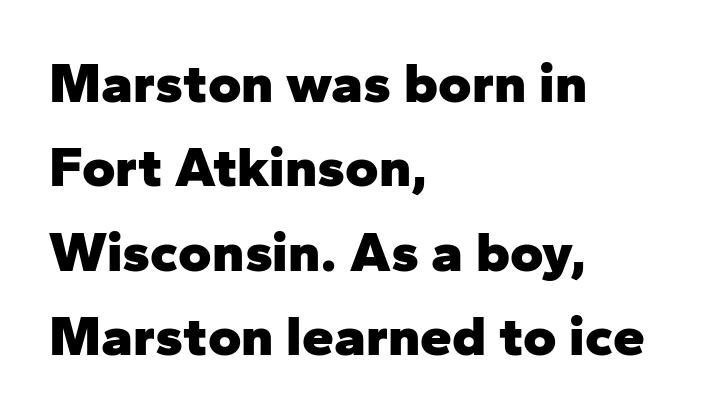
The image shows 57 px heavy sans-serif type, upright; set left-aligned, normal line spacing (1.48x), normal letter spacing, not underlined; low stroke contrast and a medium x-height.
